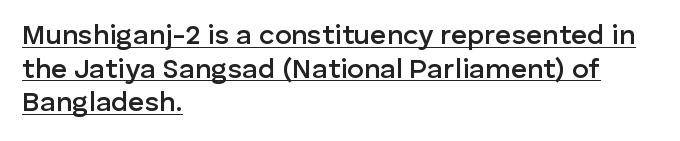
{"serif": "no", "italic": "no", "bold": "semi", "weight": "semibold", "width": "normal", "stroke_contrast": "low", "x_height": "medium", "monospaced": "no", "underline": "yes", "align": "left", "line_spacing_ratio": 1.2, "letter_spacing": "normal", "letter_spacing_em": 0.0, "glyph_px": 28}
